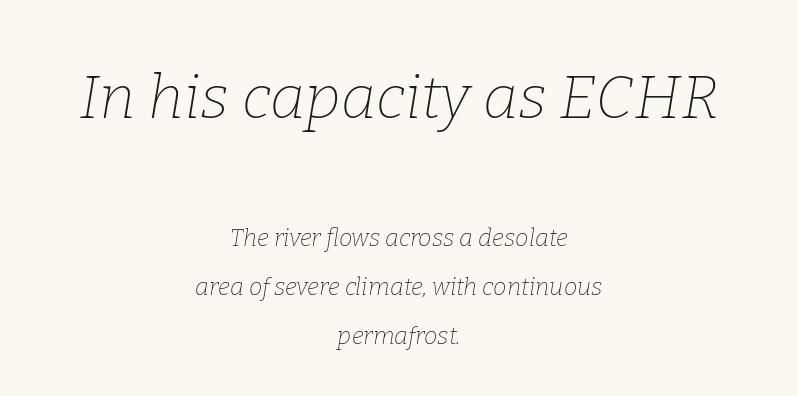
Q: Is the text bold? A: No.
Q: Is the text italic (slanted)? A: Yes, it leans right by about 9 degrees.
Q: Is the typeface a serif or a sans-serif typeface? A: Serif.
Q: Is the text underlined? A: No.
Q: How is the paragraph aligned? A: Centered.
Q: Is the spacing between letters normal or unusually wide? A: Normal.
Q: Is the spacing between lines tight, normal or loose? A: Loose.
Q: Which block of text is set in a larger size, the first (top) or the second (bottom)? A: The first (top) one.
Q: Width (condensed, normal, or wide)? A: Normal.
Q: Stroke contrast? A: Low.
Q: x-height? A: Medium.
Q: Monospaced? A: No.
